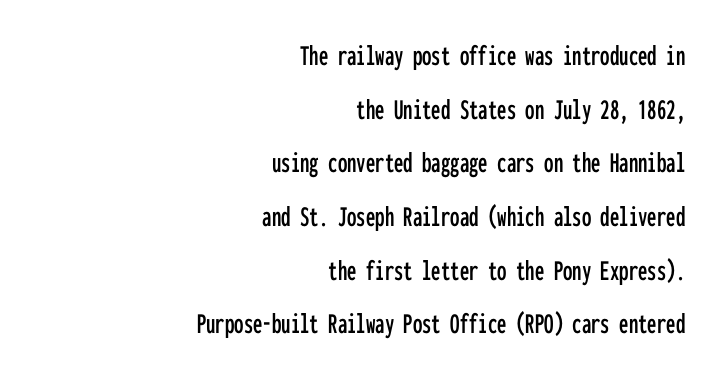
Q: Is the text italic (slanted)? A: No, it is upright.
Q: Is the typeface a serif or a sans-serif typeface? A: Sans-serif.
Q: Is the text underlined? A: No.
Q: How is the paragraph aligned? A: Right-aligned.
Q: Is the spacing between letters normal or unusually wide? A: Normal.
Q: Width (condensed, normal, or wide)? A: Condensed.
Q: Stroke contrast? A: Low.
Q: x-height? A: Medium.
Q: Monospaced? A: Yes.
